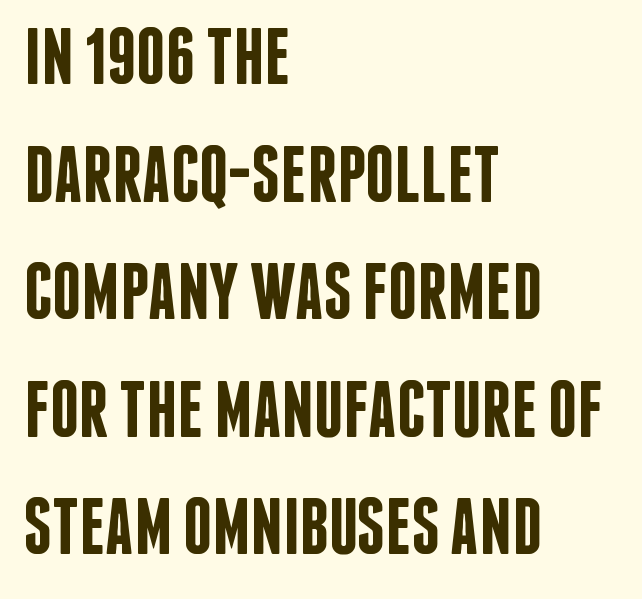
Tracking value appears to be zero — textbook default spacing. Each letter keeps its own natural width here, so spacing adapts to shape. The designer went with a sans here, leaving each stem footless. This is roman type, the default non-slanted kind. Does the weight exceed regular? Yes, but only to semibold. Whoever set this chose a conventional vertical rhythm.
